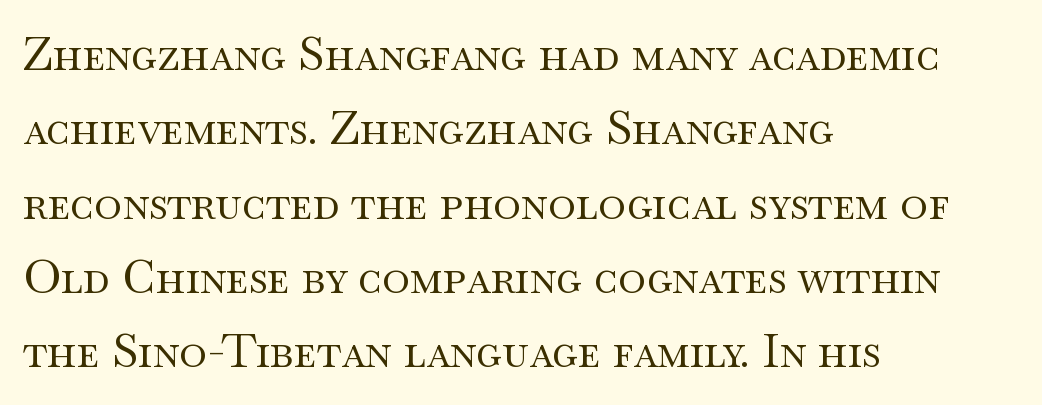
Q: Is the text bold? A: No.
Q: Is the text italic (slanted)? A: No, it is upright.
Q: Is the typeface a serif or a sans-serif typeface? A: Serif.
Q: Is the text underlined? A: No.
Q: How is the paragraph aligned? A: Left-aligned.
Q: Is the spacing between letters normal or unusually wide? A: Normal.
Q: Is the spacing between lines tight, normal or loose? A: Normal.
Q: Width (condensed, normal, or wide)? A: Wide.
Q: Stroke contrast? A: Medium.
Q: x-height? A: Small.
Q: Monospaced? A: No.
